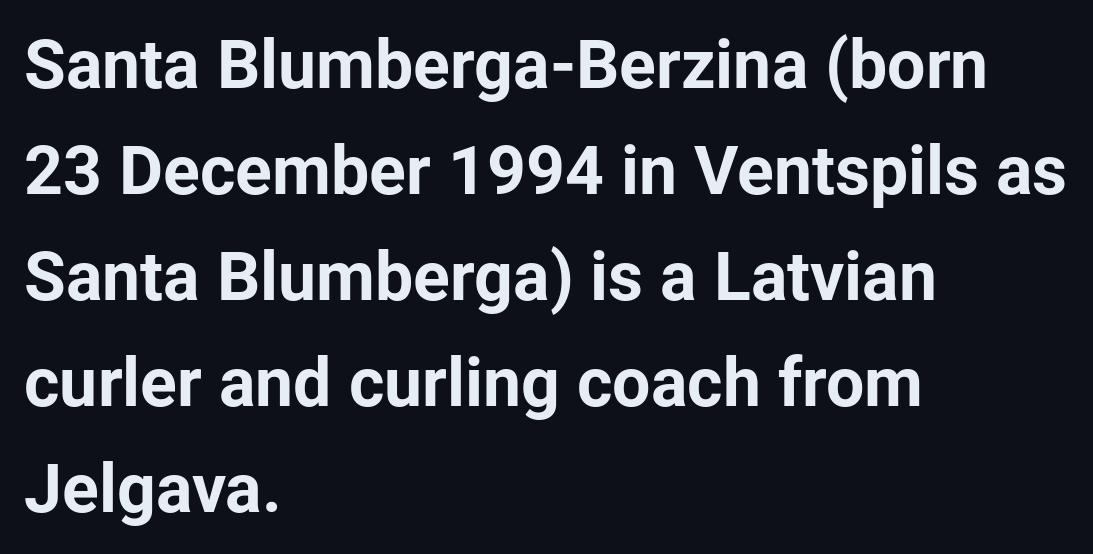
Q: Is the text bold? A: Yes.
Q: Is the text italic (slanted)? A: No, it is upright.
Q: Is the typeface a serif or a sans-serif typeface? A: Sans-serif.
Q: Is the text underlined? A: No.
Q: How is the paragraph aligned? A: Left-aligned.
Q: Is the spacing between letters normal or unusually wide? A: Normal.
Q: Is the spacing between lines tight, normal or loose? A: Normal.
Q: Width (condensed, normal, or wide)? A: Normal.
Q: Stroke contrast? A: Low.
Q: x-height? A: Medium.
Q: Monospaced? A: No.
